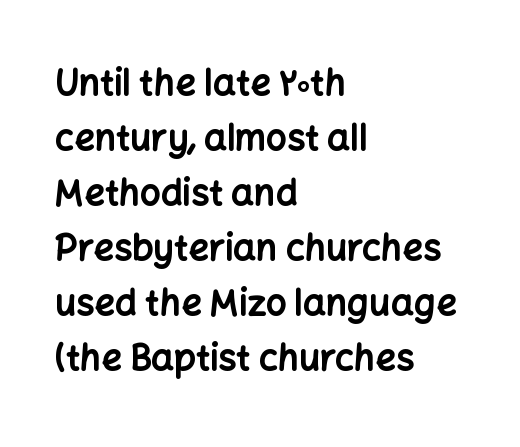
{"serif": "no", "italic": "no", "bold": "yes", "weight": "bold", "width": "normal", "stroke_contrast": "low", "x_height": "medium", "monospaced": "no", "underline": "no", "align": "left", "line_spacing": "normal", "line_spacing_ratio": 1.53, "letter_spacing": "normal", "letter_spacing_em": 0.0, "glyph_px": 36}
